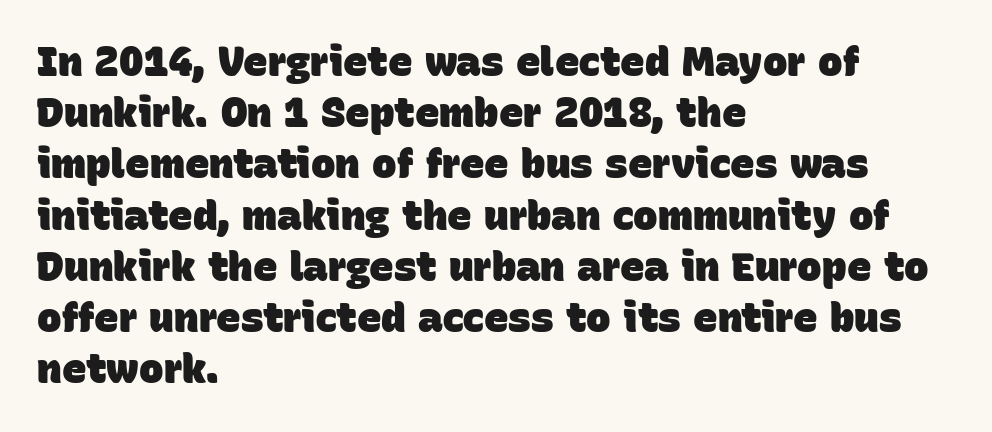
Compared with a centered layout, this one pins lines to the left instead. This sample keeps an unexceptional amount of space between lines. Does the type have serifs? No, each stem ends abruptly. Honestly, the letter spacing is just normal — you wouldn't notice it. The sample has been set heavy, in full bold.
